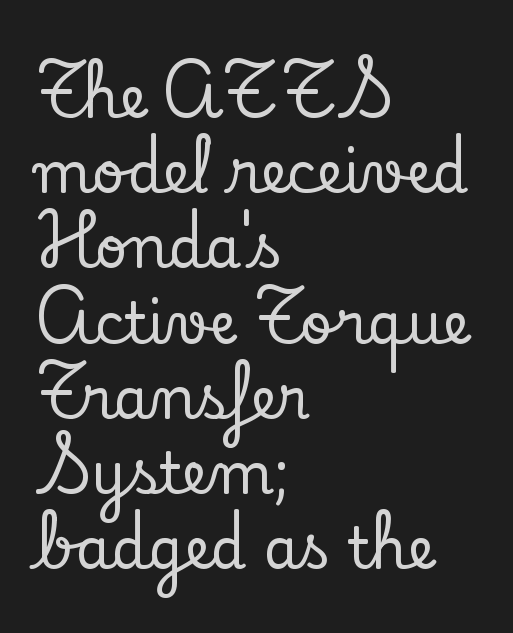
{"serif": "yes", "italic": "no", "width": "normal", "stroke_contrast": "low", "x_height": "small", "monospaced": "no", "underline": "no", "align": "left", "line_spacing": "normal", "line_spacing_ratio": 1.32, "letter_spacing": "normal", "letter_spacing_em": 0.0, "glyph_px": 57}
